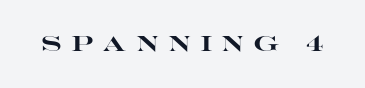
{"italic": "no", "bold": "yes", "underline": "no", "letter_spacing": "wide", "letter_spacing_em": 0.44, "glyph_px": 21}
